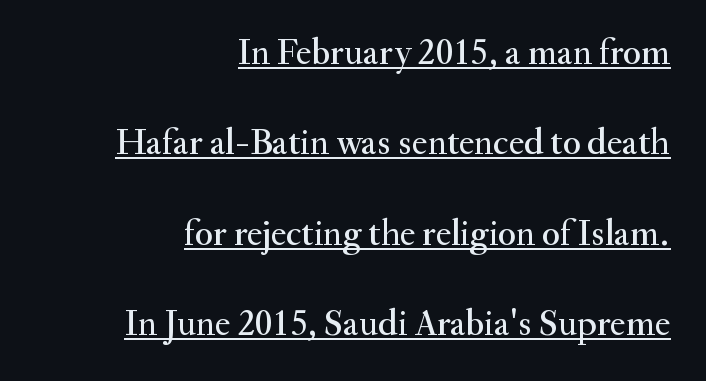
The image shows 37 px serif type, upright; set right-aligned, loose line spacing (2.44x), normal letter spacing, underlined; medium stroke contrast and a small x-height.
